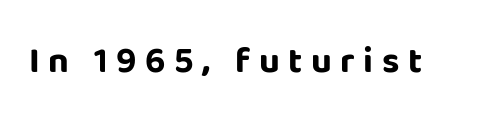
The image shows 36 px bold sans-serif type, upright; set unusually wide letter spacing (+0.24 em), not underlined; low stroke contrast and a large x-height.
